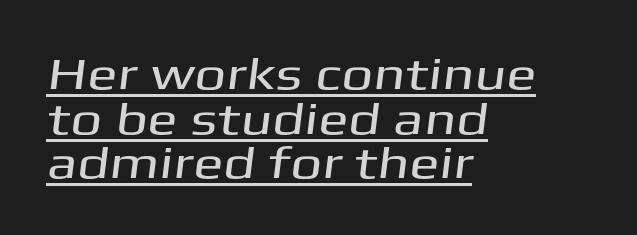
Each line starts at the same left margin while the right side varies. A typesetter would call this leading minimal, almost set solid. The face used here is rendered with its standard letterfit. Here the designer chose a conventional face with non-uniform glyph widths.
